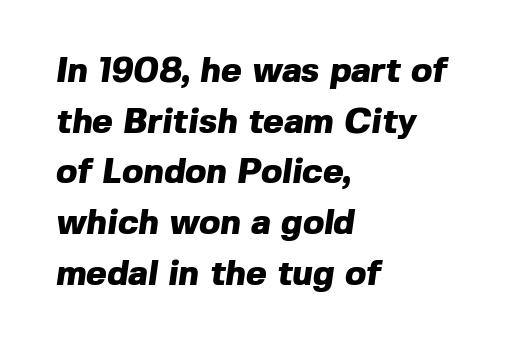
{"serif": "no", "bold": "yes", "weight": "heavy", "width": "normal", "x_height": "medium", "monospaced": "no", "underline": "no", "align": "left", "line_spacing": "normal", "line_spacing_ratio": 1.45, "letter_spacing": "normal", "letter_spacing_em": 0.0, "glyph_px": 35}
